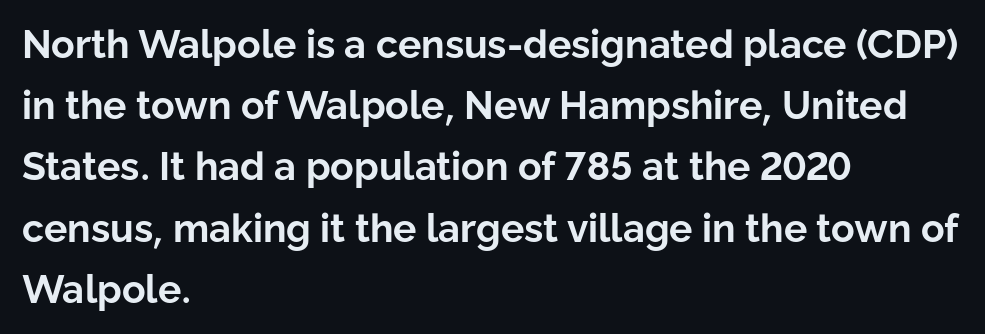
Q: Is the text bold? A: Yes.
Q: Is the text italic (slanted)? A: No, it is upright.
Q: Is the typeface a serif or a sans-serif typeface? A: Sans-serif.
Q: Is the text underlined? A: No.
Q: How is the paragraph aligned? A: Left-aligned.
Q: Is the spacing between letters normal or unusually wide? A: Normal.
Q: Is the spacing between lines tight, normal or loose? A: Normal.
Q: Width (condensed, normal, or wide)? A: Normal.
Q: Stroke contrast? A: Low.
Q: x-height? A: Medium.
Q: Monospaced? A: No.
